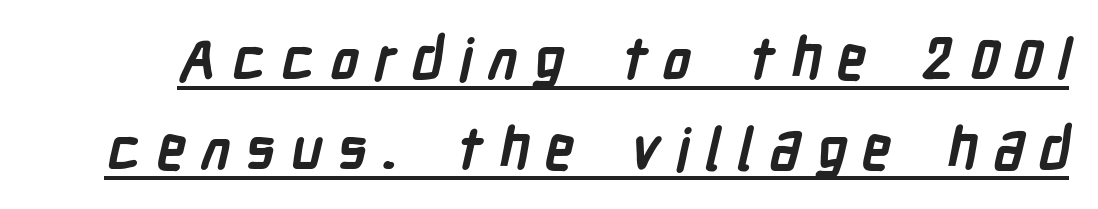
The image shows 58 px semibold, condensed sans-serif type; set normal line spacing (1.55x), unusually wide letter spacing (+0.26 em), underlined; low stroke contrast and a medium x-height.
